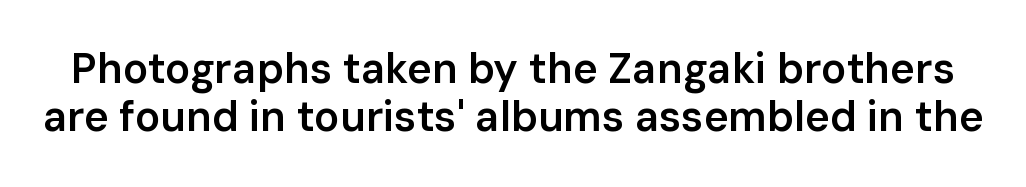
The image shows 42 px semibold sans-serif type, upright; set tight line spacing (1.15x), normal letter spacing, not underlined; low stroke contrast and a medium x-height.
